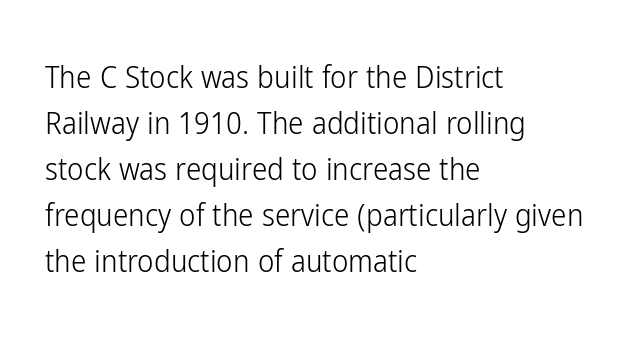
Q: Is the text bold? A: No.
Q: Is the text italic (slanted)? A: No, it is upright.
Q: Is the typeface a serif or a sans-serif typeface? A: Sans-serif.
Q: Is the text underlined? A: No.
Q: How is the paragraph aligned? A: Left-aligned.
Q: Is the spacing between letters normal or unusually wide? A: Normal.
Q: Is the spacing between lines tight, normal or loose? A: Normal.
Q: Width (condensed, normal, or wide)? A: Condensed.
Q: Stroke contrast? A: Low.
Q: x-height? A: Medium.
Q: Monospaced? A: No.
